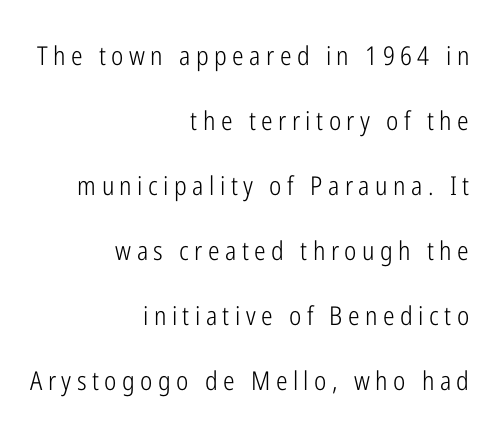
Q: Is the text bold? A: No.
Q: Is the text italic (slanted)? A: No, it is upright.
Q: Is the text underlined? A: No.
Q: How is the paragraph aligned? A: Right-aligned.
Q: Is the spacing between letters normal or unusually wide? A: Unusually wide.
Q: Is the spacing between lines tight, normal or loose? A: Loose.
